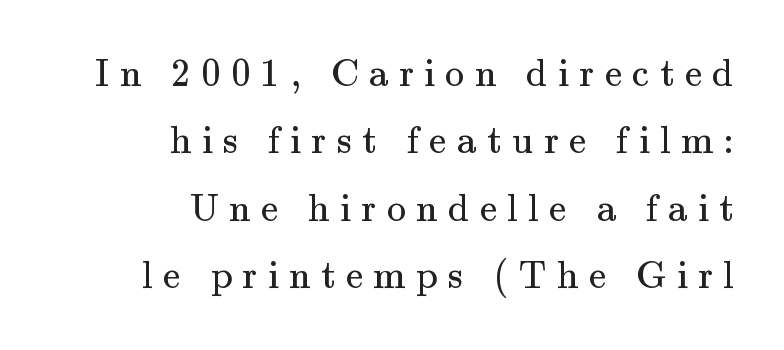
{"serif": "yes", "italic": "no", "bold": "no", "weight": "regular", "width": "normal", "stroke_contrast": "medium", "x_height": "small", "monospaced": "no", "underline": "no", "align": "right", "line_spacing_ratio": 1.73, "letter_spacing": "wide", "letter_spacing_em": 0.26, "glyph_px": 39}
